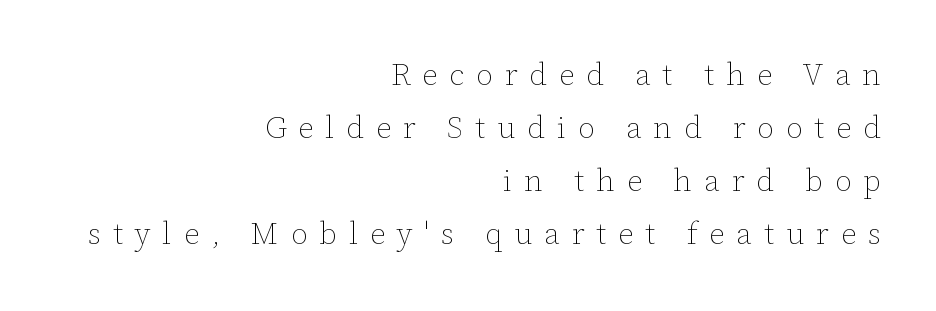
Quick note: underline off. Varying glyph widths throughout — classic text-font behaviour. Style check: upright. Is the block centered? No — it sits flush against the right margin.
